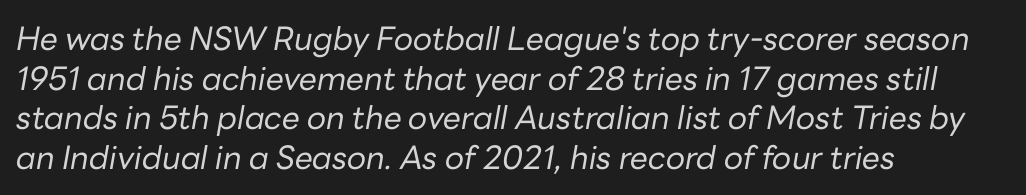
Q: Is the text bold? A: No.
Q: Is the text italic (slanted)? A: Yes, it leans right by about 10 degrees.
Q: Is the text underlined? A: No.
Q: How is the paragraph aligned? A: Left-aligned.
Q: Is the spacing between letters normal or unusually wide? A: Normal.
Q: Width (condensed, normal, or wide)? A: Normal.
Q: Stroke contrast? A: Low.
Q: x-height? A: Medium.
Q: Monospaced? A: No.
